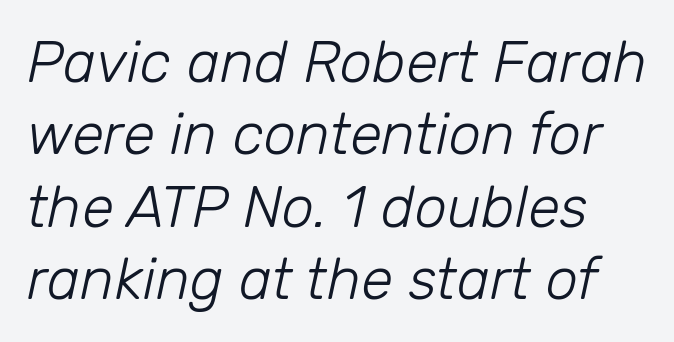
Reading down the column, the eye jumps a familiar distance to each next line. Here the designer chose a conventional face with non-uniform glyph widths. Does the lettering tilt? It does — this is italic. The words here are not underlined. The letters look calm and open, with moderate or lighter stems. Observe the ordinary spacing: letters are neighbours, not strangers.
